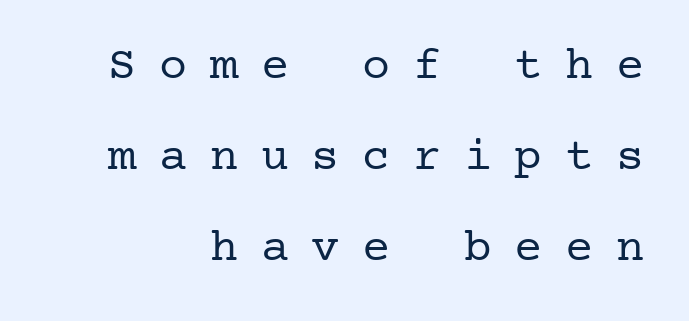
Each word looks stretched out because of the extra space between its letters. Italic? Not at all — the glyphs are vertical. Whoever set this chose breathing room over compactness in the vertical rhythm. A bare baseline throughout the passage.
